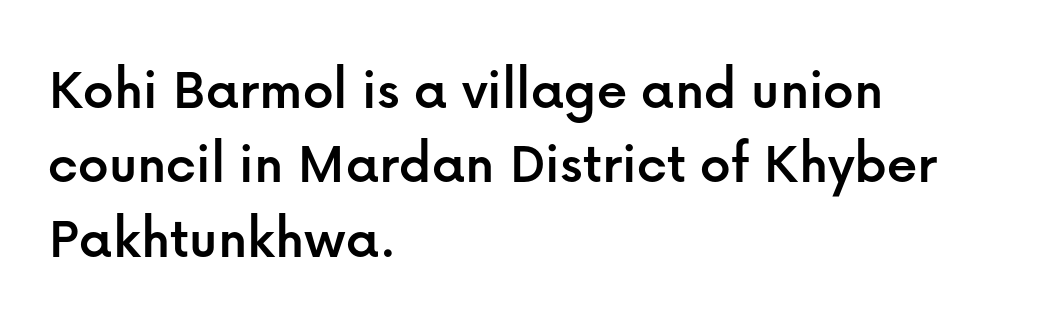
The image shows 60 px sans-serif type, upright; set left-aligned, line spacing 1.24x, normal letter spacing, not underlined; low stroke contrast and a medium x-height.
